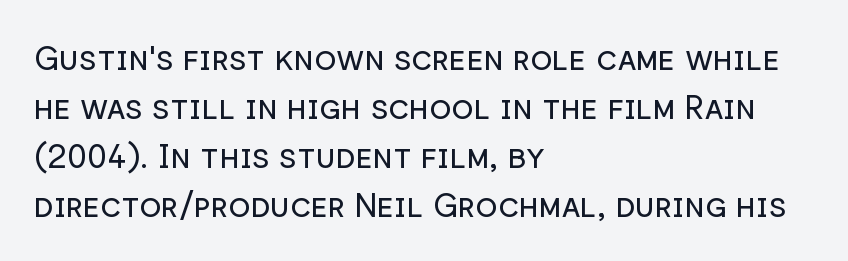
The image shows 33 px regular-weight sans-serif type, upright; set left-aligned, normal line spacing (1.48x), normal letter spacing, not underlined; low stroke contrast and a medium x-height.
